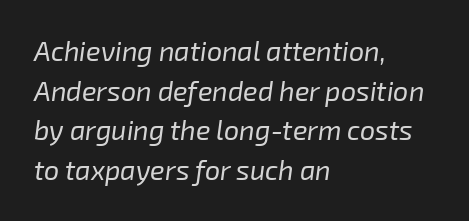
The image shows 27 px text type, italic (leaning right); set left-aligned, normal line spacing (1.47x), normal letter spacing, not underlined.
